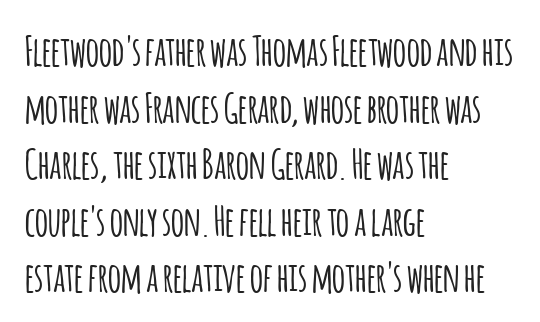
The lines in this sample share a left origin and differ only in where they stop. Glance below the letters and you will spot only blank space. The face used here is rendered with its standard letterfit. Normally led — the rows are evenly, conventionally spaced. Character widths vary here, with narrow letters taking less room than wide ones. This is sans-serif lettering, the kind often seen on screens and signage.
